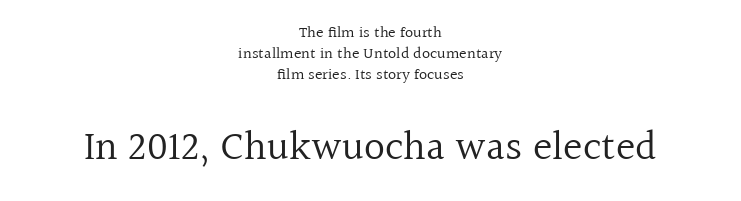
The image shows 41 px regular-weight serif type, upright; set centered, normal line spacing (1.31x), normal letter spacing, not underlined; the second (bottom) block is 2.56x larger; a medium x-height.
